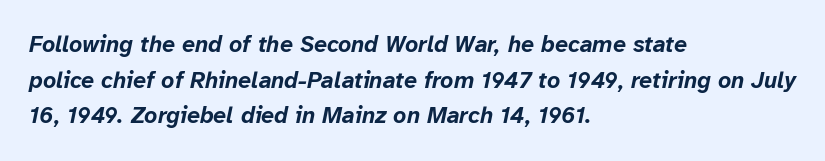
{"italic": "yes", "lean": "right", "slant_degrees": 12, "bold": "yes", "underline": "no", "align": "left", "line_spacing": "normal", "line_spacing_ratio": 1.55, "letter_spacing": "normal", "letter_spacing_em": 0.0, "glyph_px": 23}
